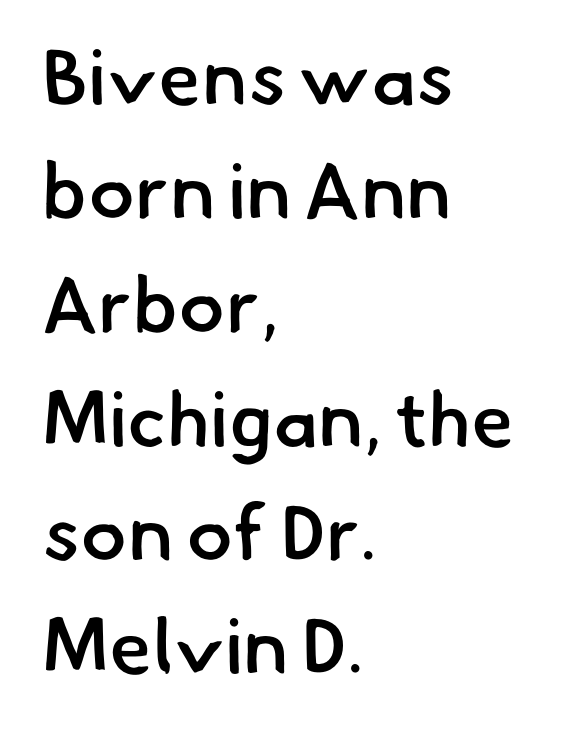
Q: Is the text bold? A: Semi-bold.
Q: Is the typeface a serif or a sans-serif typeface? A: Sans-serif.
Q: Is the text underlined? A: No.
Q: How is the paragraph aligned? A: Left-aligned.
Q: Is the spacing between letters normal or unusually wide? A: Normal.
Q: Is the spacing between lines tight, normal or loose? A: Normal.
Q: Width (condensed, normal, or wide)? A: Normal.
Q: Stroke contrast? A: Low.
Q: x-height? A: Small.
Q: Monospaced? A: No.
